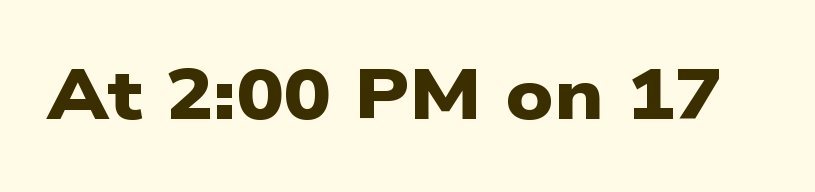
{"serif": "no", "bold": "yes", "weight": "heavy", "width": "wide", "stroke_contrast": "low", "x_height": "medium", "monospaced": "no", "underline": "no", "letter_spacing": "normal", "letter_spacing_em": 0.0, "glyph_px": 71}
